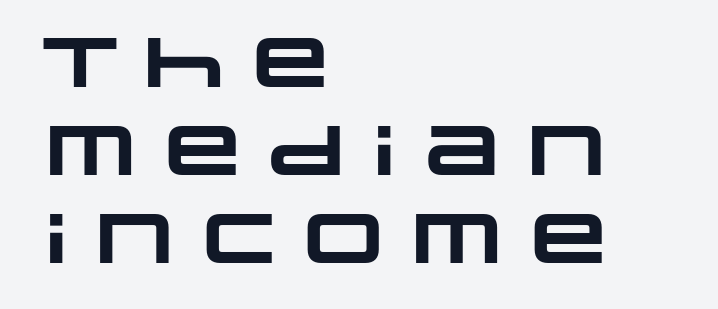
Q: Is the text bold? A: Yes.
Q: Is the typeface a serif or a sans-serif typeface? A: Sans-serif.
Q: Is the text underlined? A: No.
Q: How is the paragraph aligned? A: Left-aligned.
Q: Is the spacing between letters normal or unusually wide? A: Normal.
Q: Is the spacing between lines tight, normal or loose? A: Normal.
Q: Width (condensed, normal, or wide)? A: Wide.
Q: Stroke contrast? A: Low.
Q: x-height? A: Large.
Q: Monospaced? A: No.
